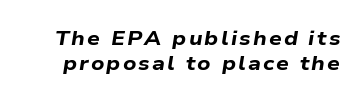
{"italic": "yes", "lean": "right", "slant_degrees": 9, "bold": "yes", "underline": "no", "line_spacing_ratio": 1.23, "glyph_px": 20}
